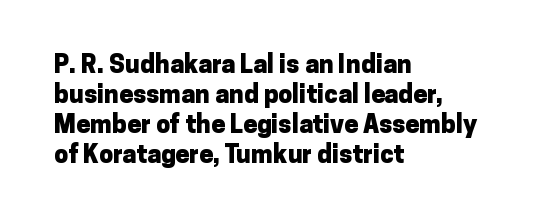
{"italic": "no", "bold": "yes", "underline": "no", "align": "left", "line_spacing_ratio": 1.2, "letter_spacing": "normal", "letter_spacing_em": 0.0, "glyph_px": 25}
